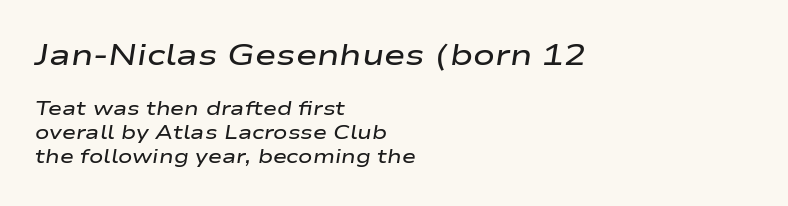
{"italic": "yes", "lean": "right", "slant_degrees": 9, "bold": "semi", "weight": "semibold", "width": "wide", "stroke_contrast": "low", "x_height": "medium", "monospaced": "no", "underline": "no", "align": "left", "line_spacing": "normal", "line_spacing_ratio": 1.27, "letter_spacing": "normal", "letter_spacing_em": 0.0, "larger_block": "first", "size_ratio": 1.53, "glyph_px": 29}
